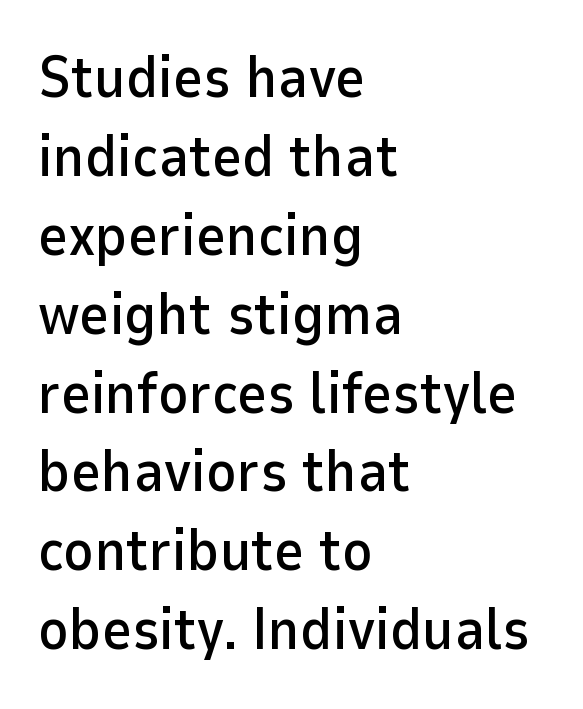
{"serif": "no", "italic": "no", "width": "normal", "stroke_contrast": "low", "x_height": "medium", "monospaced": "no", "underline": "no", "align": "left", "line_spacing": "normal", "line_spacing_ratio": 1.36, "letter_spacing": "normal", "letter_spacing_em": 0.0, "glyph_px": 58}
